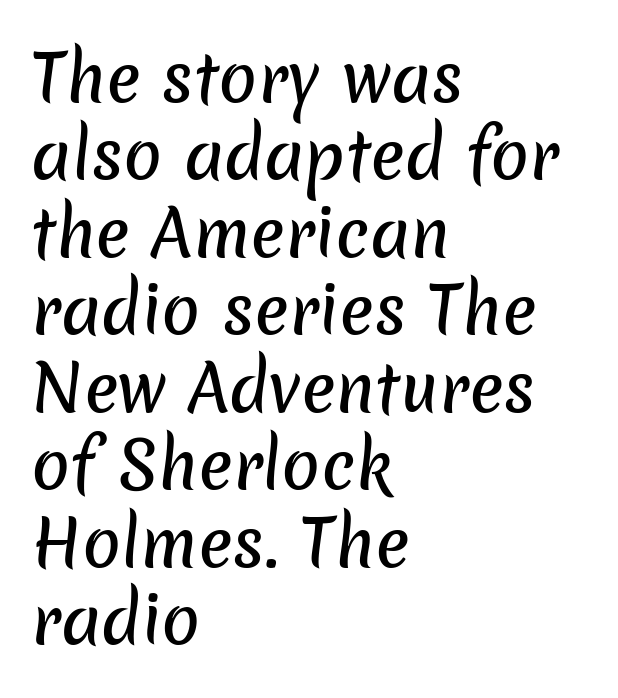
{"serif": "no", "width": "normal", "stroke_contrast": "low", "x_height": "medium", "monospaced": "no", "underline": "no", "align": "left", "line_spacing_ratio": 1.21, "letter_spacing": "normal", "letter_spacing_em": 0.0, "glyph_px": 64}
